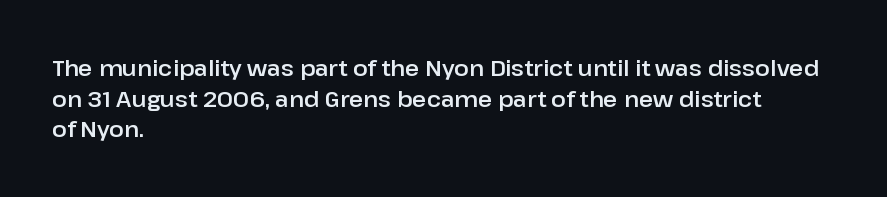
The image shows 22 px text type, upright; set left-aligned, normal line spacing (1.39x), normal letter spacing, not underlined.
